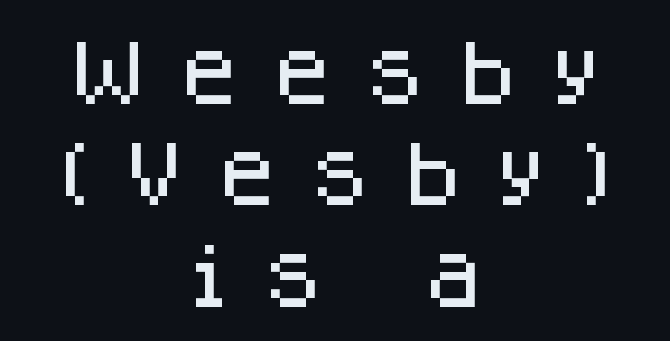
The image shows 70 px sans-serif type, upright; set centered, normal line spacing (1.45x), unusually wide letter spacing (+0.45 em), not underlined; low stroke contrast and a large x-height.
